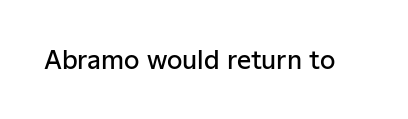
{"italic": "no", "bold": "semi", "underline": "no", "letter_spacing": "normal", "letter_spacing_em": 0.0, "glyph_px": 25}
